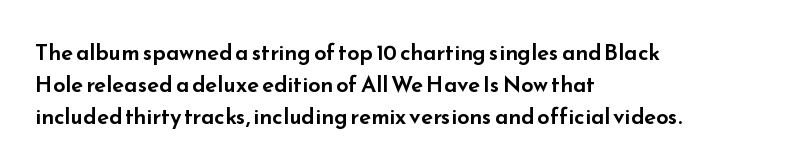
Q: Is the text italic (slanted)? A: No, it is upright.
Q: Is the text underlined? A: No.
Q: How is the paragraph aligned? A: Left-aligned.
Q: Is the spacing between letters normal or unusually wide? A: Normal.
Q: Is the spacing between lines tight, normal or loose? A: Normal.
